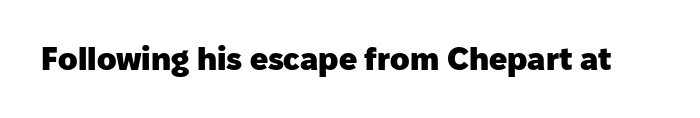
Q: Is the text bold? A: Yes.
Q: Is the text italic (slanted)? A: No, it is upright.
Q: Is the typeface a serif or a sans-serif typeface? A: Sans-serif.
Q: Is the text underlined? A: No.
Q: Is the spacing between letters normal or unusually wide? A: Normal.
Q: Width (condensed, normal, or wide)? A: Normal.
Q: Stroke contrast? A: Low.
Q: x-height? A: Medium.
Q: Monospaced? A: No.
